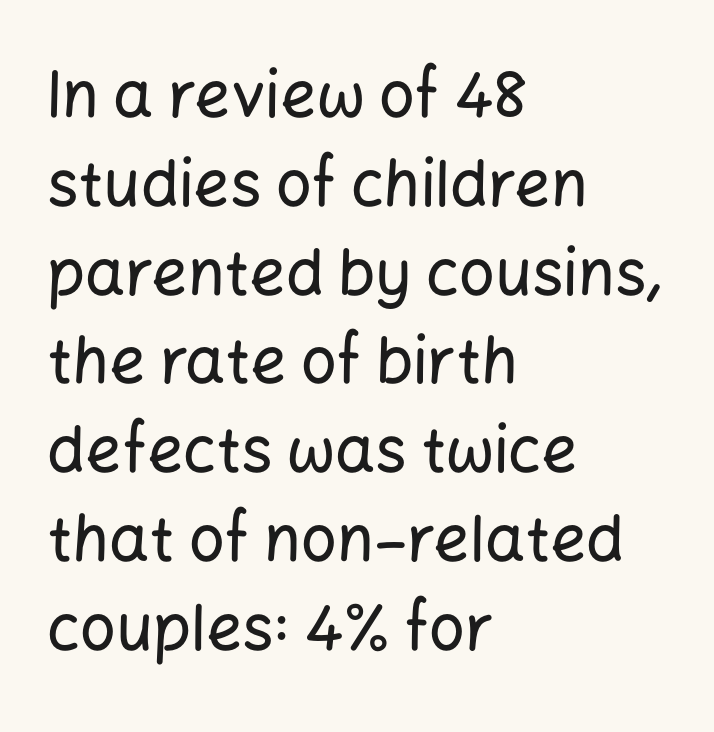
Note: no serifs on the glyphs. This sample has the flowing, uneven cadence of proportional lettering. A normal amount of white space separates one row of letters from the next. This is the regular roman posture of the typeface. A bare baseline throughout the passage.
